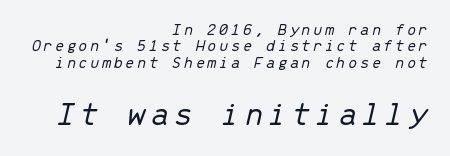
The leading is snug, giving the passage a crowded texture. This sample has the even, mechanical cadence of fixed-width lettering. Lines of text with bare space underneath. Is this a heavy cut? Hardly; it is regular or lighter. Notice how the stems are inclined rather than vertical — that's the hallmark of italics.
